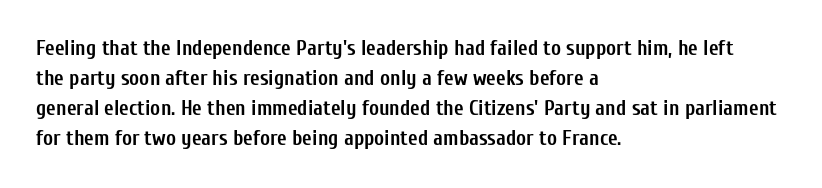
The font's upright variant was chosen for this text. These lines keep a tight, regular rhythm from letter to letter. Notice how thick the strokes are: this is what a full bold looks like. These lines sit exactly where default settings would place them.
